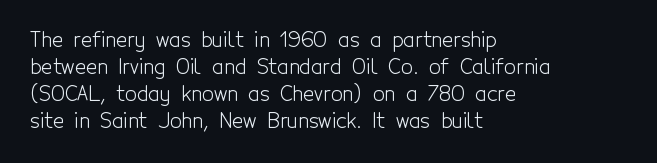
{"italic": "no", "bold": "no", "underline": "no", "align": "left", "line_spacing": "normal", "line_spacing_ratio": 1.28, "letter_spacing": "normal", "letter_spacing_em": 0.0, "glyph_px": 21}
